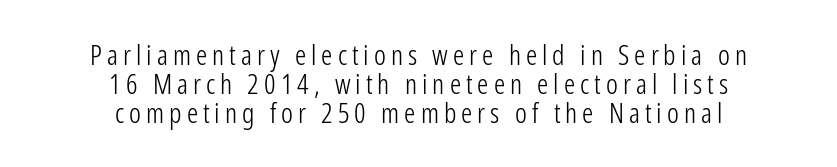
{"serif": "no", "italic": "no", "bold": "no", "weight": "light", "width": "condensed", "stroke_contrast": "low", "x_height": "medium", "monospaced": "no", "underline": "no", "align": "center", "line_spacing": "tight", "line_spacing_ratio": 1.03, "glyph_px": 28}
